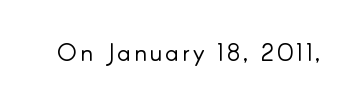
The image shows 24 px text type, upright; set not underlined.
